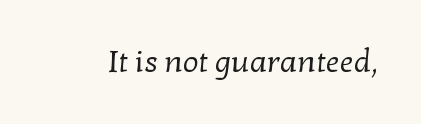
{"serif": "yes", "bold": "no", "weight": "regular", "width": "normal", "stroke_contrast": "low", "x_height": "medium", "monospaced": "no", "underline": "no", "letter_spacing": "normal", "letter_spacing_em": 0.0, "glyph_px": 31}
